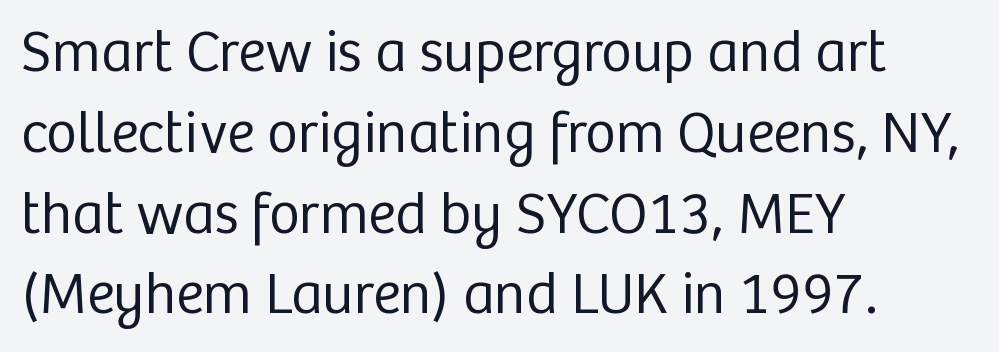
The image shows 59 px regular-weight sans-serif type, upright; set left-aligned, normal line spacing (1.37x), normal letter spacing, not underlined; low stroke contrast and a medium x-height.
